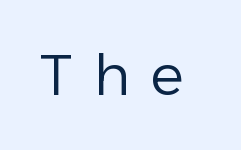
The image shows 56 px regular-weight sans-serif type, upright; set unusually wide letter spacing (+0.38 em), not underlined; low stroke contrast and a medium x-height.
